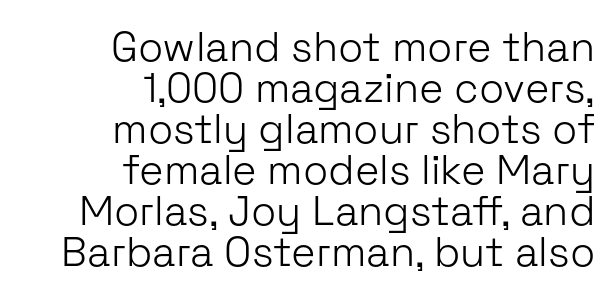
Q: Is the text bold? A: No.
Q: Is the text italic (slanted)? A: No, it is upright.
Q: Is the typeface a serif or a sans-serif typeface? A: Sans-serif.
Q: Is the text underlined? A: No.
Q: How is the paragraph aligned? A: Right-aligned.
Q: Is the spacing between letters normal or unusually wide? A: Normal.
Q: Is the spacing between lines tight, normal or loose? A: Tight.
Q: Width (condensed, normal, or wide)? A: Normal.
Q: Stroke contrast? A: Low.
Q: x-height? A: Medium.
Q: Monospaced? A: No.
